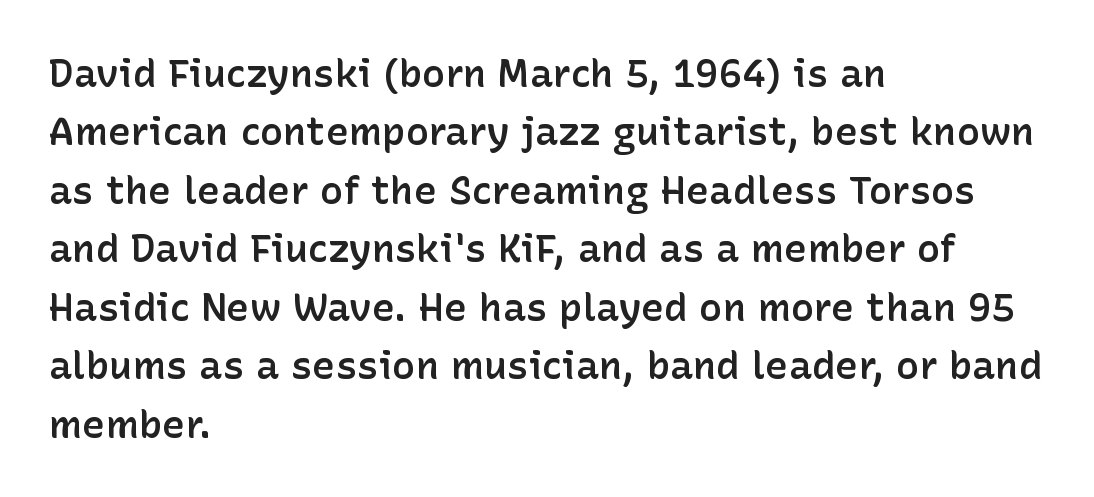
A bit beefed up — I'd call it semibold rather than bold. This sample is left-justified, so line endings fall wherever the words run out. The letters stand upright; this is a roman face. The space between consecutive lines is moderate. No feet cap the strokes, marking this as sans-serif type.
